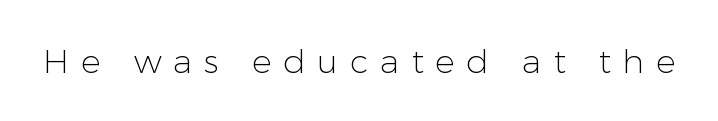
{"serif": "no", "italic": "no", "bold": "no", "weight": "light", "width": "normal", "stroke_contrast": "low", "x_height": "medium", "monospaced": "no", "underline": "no", "letter_spacing": "wide", "letter_spacing_em": 0.36, "glyph_px": 33}
